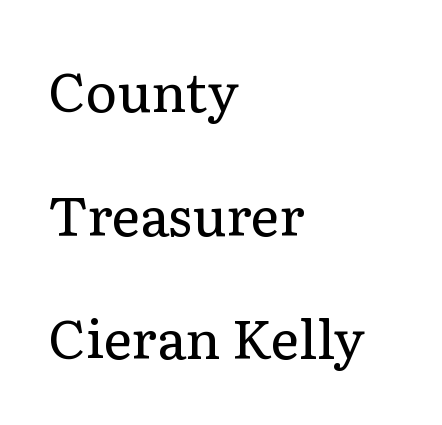
Q: Is the text bold? A: No.
Q: Is the text italic (slanted)? A: No, it is upright.
Q: Is the typeface a serif or a sans-serif typeface? A: Serif.
Q: Is the text underlined? A: No.
Q: How is the paragraph aligned? A: Left-aligned.
Q: Is the spacing between letters normal or unusually wide? A: Normal.
Q: Is the spacing between lines tight, normal or loose? A: Loose.
Q: Width (condensed, normal, or wide)? A: Normal.
Q: Stroke contrast? A: Low.
Q: x-height? A: Medium.
Q: Monospaced? A: No.
